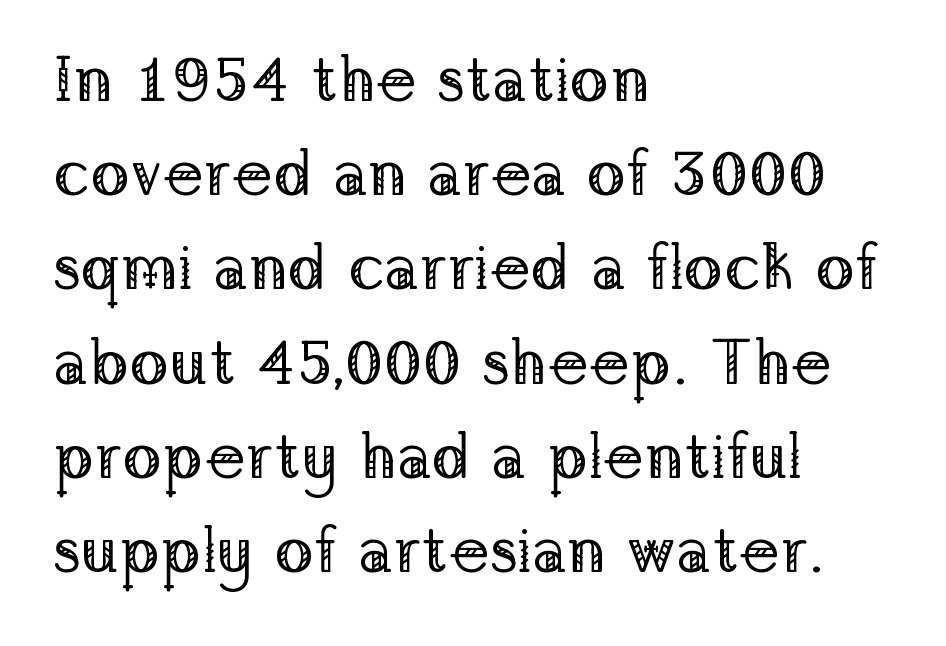
The image shows 65 px regular-weight serif type, upright; set left-aligned, normal line spacing (1.45x), normal letter spacing, not underlined; low stroke contrast and a medium x-height.
